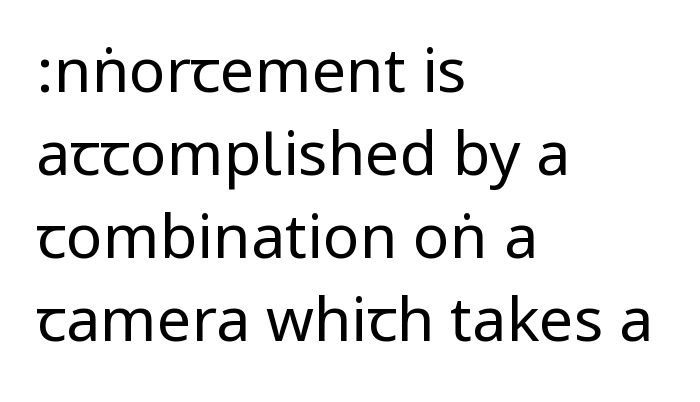
Each letter's strokes conclude bluntly, with no projecting serifs. Quick note: underline off. The rendering uses a moderate line-height, typical for paragraphs. This sample uses an upright cut, with every glyph sitting square on the baseline. Observe the ordinary spacing: letters are neighbours, not strangers.
